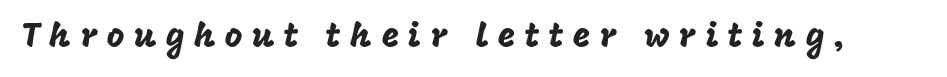
Only glyphs here, with clear space below each row. The letters are spread apart with noticeably loose tracking. Here the designer chose a conventional face with non-uniform glyph widths.
